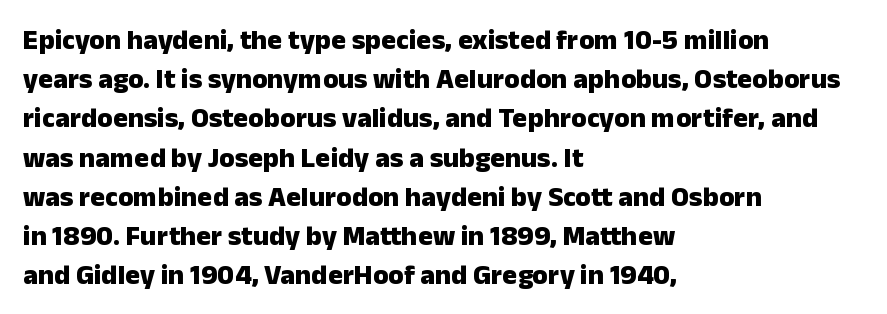
Letter spacing: default. Type without underlining. Which margin do the lines hug? The left one — the right edge is uneven. The glyphs in this specimen are sans serif.
